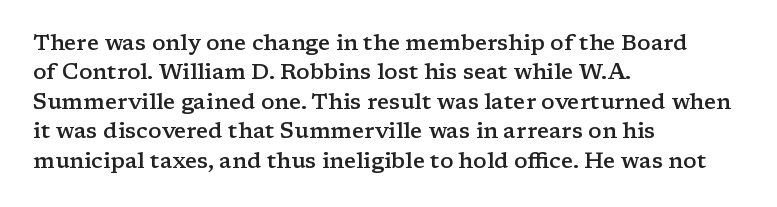
Q: Is the text bold? A: Semi-bold.
Q: Is the text italic (slanted)? A: No, it is upright.
Q: Is the text underlined? A: No.
Q: How is the paragraph aligned? A: Left-aligned.
Q: Is the spacing between letters normal or unusually wide? A: Normal.
Q: Is the spacing between lines tight, normal or loose? A: Normal.
